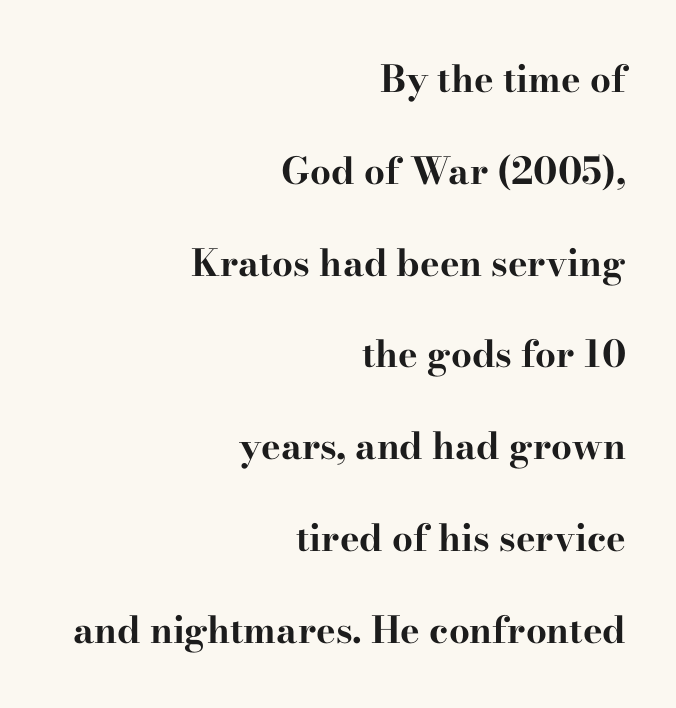
Q: Is the text bold? A: Yes.
Q: Is the text italic (slanted)? A: No, it is upright.
Q: Is the typeface a serif or a sans-serif typeface? A: Serif.
Q: Is the text underlined? A: No.
Q: How is the paragraph aligned? A: Right-aligned.
Q: Is the spacing between letters normal or unusually wide? A: Normal.
Q: Is the spacing between lines tight, normal or loose? A: Loose.
Q: Width (condensed, normal, or wide)? A: Wide.
Q: Stroke contrast? A: High.
Q: x-height? A: Small.
Q: Monospaced? A: No.
